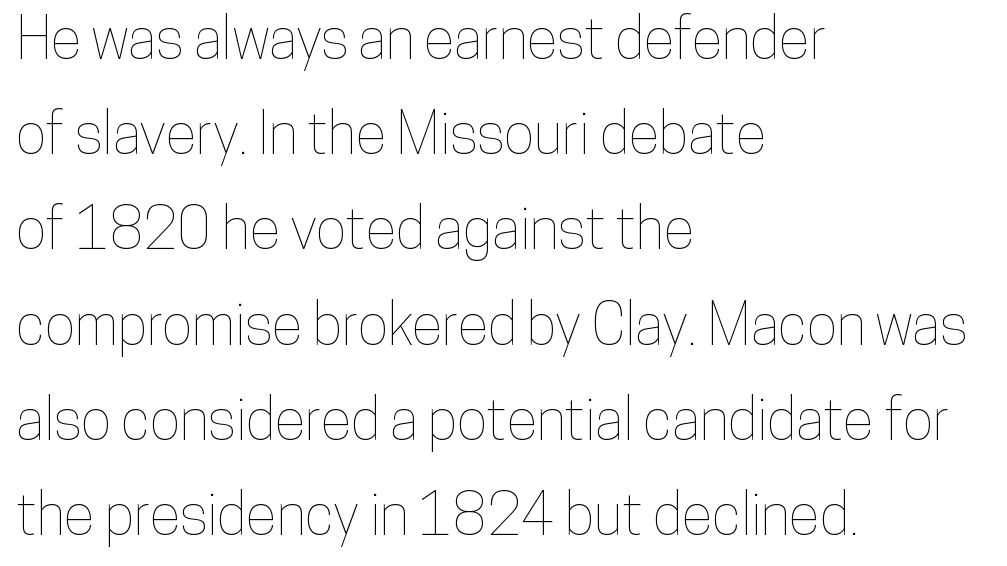
Typeset ragged right — the left edge is the straight one. The rendering uses natural spacing where letterforms have individual widths. Posture: straight, roman, zero tilt. Each new line begins a customary step beneath the previous one. A clean baseline with only descenders dipping below it. The rendering keeps characters at their native spacing.
